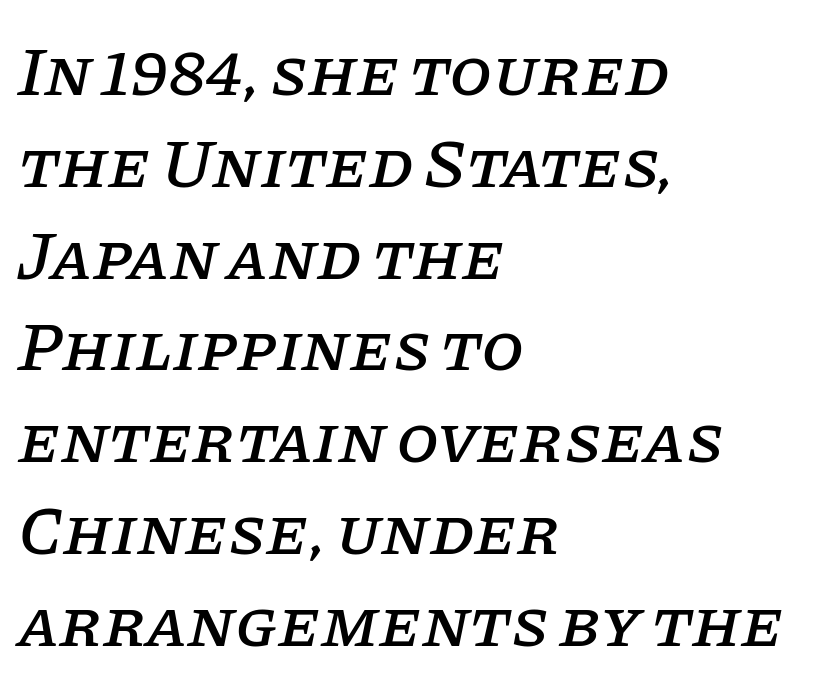
The image shows 69 px serif type, italic (leaning right); set left-aligned, normal line spacing (1.33x), normal letter spacing, not underlined; low stroke contrast and a large x-height.
